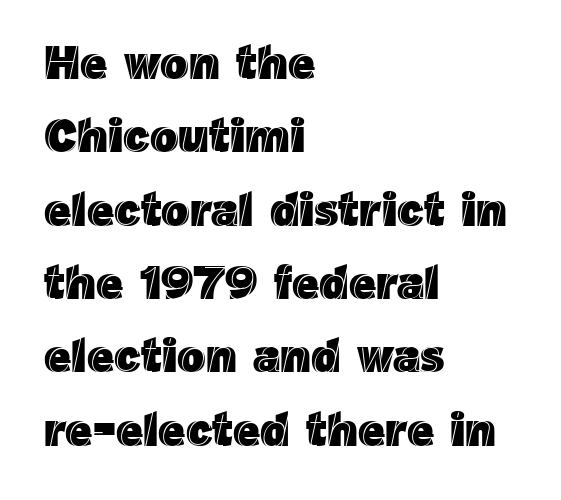
The typography opts for an upright posture over an oblique one. Here the glyphs are tracked normally, forming tight word shapes. The passage is arranged the way most books set body copy — flush left. Leading: standard. Each letter keeps its own natural width here, so spacing adapts to shape.
